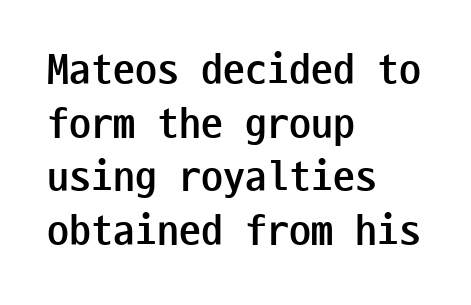
Each letter, wide or thin by design, is forced into the same width here. The font family rendered here belongs to the sans-serif group. The words here are not underlined. Typeset ragged right — the left edge is the straight one. Posture: upright roman. The sample has been set heavy, in full bold.
